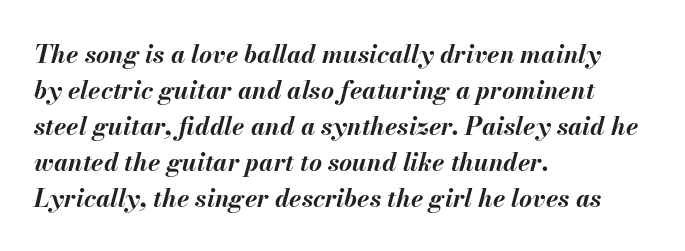
The image shows 25 px bold type, italic (leaning right); set left-aligned, normal line spacing (1.44x), normal letter spacing, not underlined.
